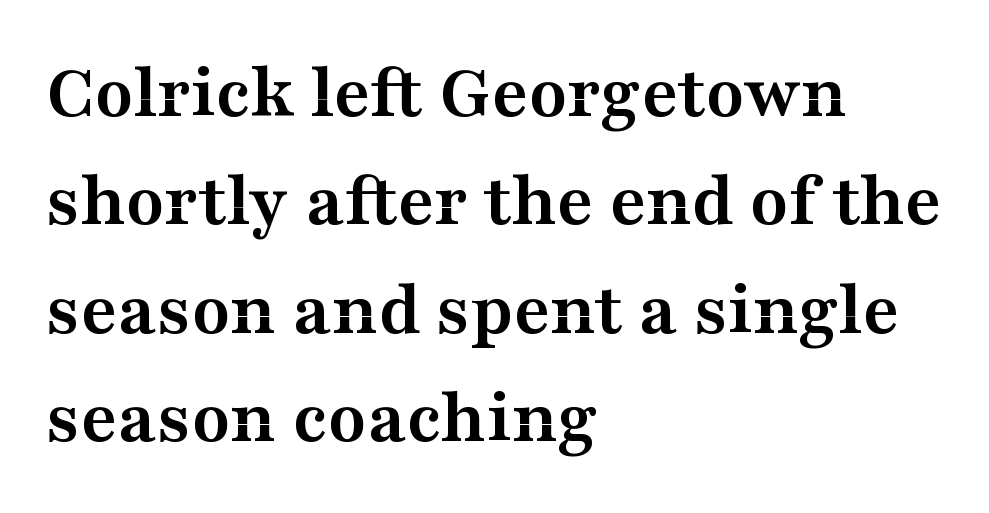
Q: Is the text bold? A: Yes.
Q: Is the text italic (slanted)? A: No, it is upright.
Q: Is the typeface a serif or a sans-serif typeface? A: Serif.
Q: Is the text underlined? A: No.
Q: How is the paragraph aligned? A: Left-aligned.
Q: Is the spacing between letters normal or unusually wide? A: Normal.
Q: Is the spacing between lines tight, normal or loose? A: Normal.
Q: Width (condensed, normal, or wide)? A: Wide.
Q: Stroke contrast? A: Medium.
Q: x-height? A: Medium.
Q: Monospaced? A: No.
